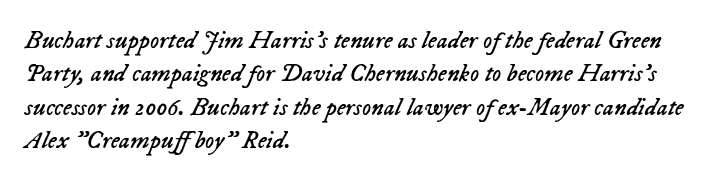
A bare baseline throughout the passage. Caption: standard tracking, unaltered. Italic: yes, the glyphs are oblique. The leading is moderate, giving the passage an even texture. The rag falls on the right side of this text block.
